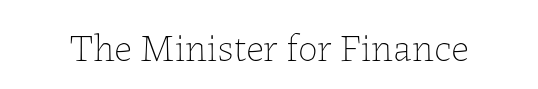
The image shows 39 px thin type, upright; set normal letter spacing, not underlined; low stroke contrast and a medium x-height.
